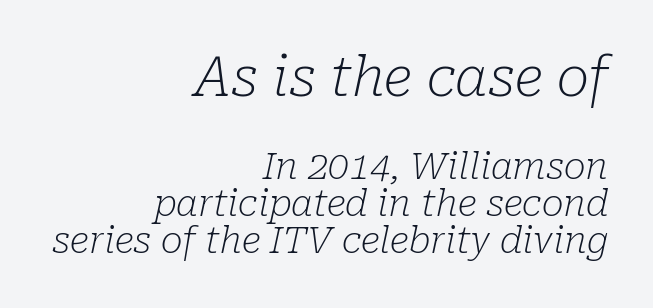
{"serif": "yes", "italic": "yes", "lean": "right", "slant_degrees": 10, "bold": "no", "weight": "light", "width": "normal", "stroke_contrast": "low", "x_height": "medium", "monospaced": "no", "underline": "no", "align": "right", "line_spacing": "tight", "line_spacing_ratio": 1.0, "letter_spacing": "normal", "letter_spacing_em": 0.0, "larger_block": "first", "size_ratio": 1.49, "glyph_px": 55}
